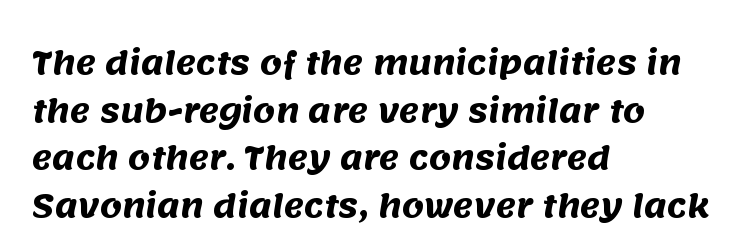
{"serif": "no", "bold": "yes", "weight": "heavy", "width": "normal", "stroke_contrast": "medium", "x_height": "large", "monospaced": "no", "underline": "no", "align": "left", "line_spacing": "normal", "line_spacing_ratio": 1.54, "letter_spacing": "normal", "letter_spacing_em": 0.0, "glyph_px": 31}
